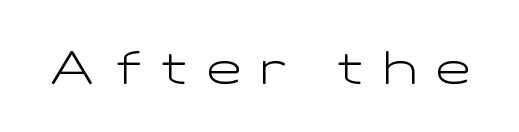
Descender tails drop into unmarked territory. Nothing heavy about these letters — not bold at all. The type sits square on the baseline with zero lean. How are the letters spaced? Widely, with obvious added tracking.
